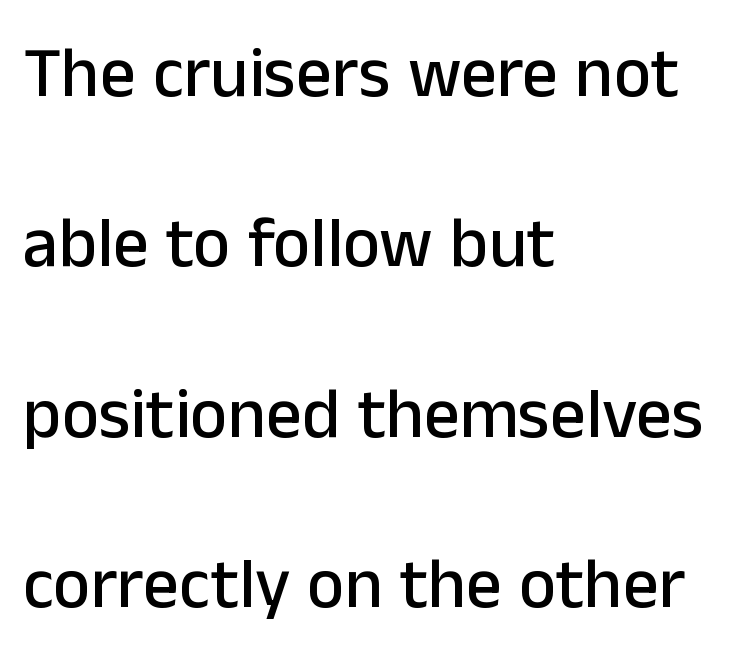
{"serif": "no", "italic": "no", "width": "normal", "stroke_contrast": "low", "x_height": "medium", "monospaced": "no", "underline": "no", "align": "left", "line_spacing": "loose", "line_spacing_ratio": 2.4, "letter_spacing": "normal", "letter_spacing_em": 0.0, "glyph_px": 71}
